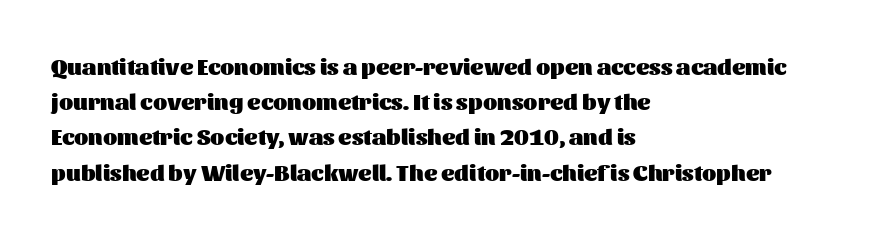
Each new line begins a customary step beneath the previous one. This rendering leaves character spacing at its baseline value. The lettering stays uniformly vertical, giving the passage a roman look. This rendering features lettering with no underline. A student would call this left alignment; a typographer would say flush left, rag right. Is the type bold? Yes — the strokes are clearly thick and heavy.
